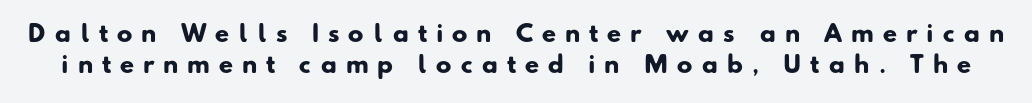
The image shows 23 px bold type; set normal line spacing (1.34x), unusually wide letter spacing (+0.39 em), not underlined.
